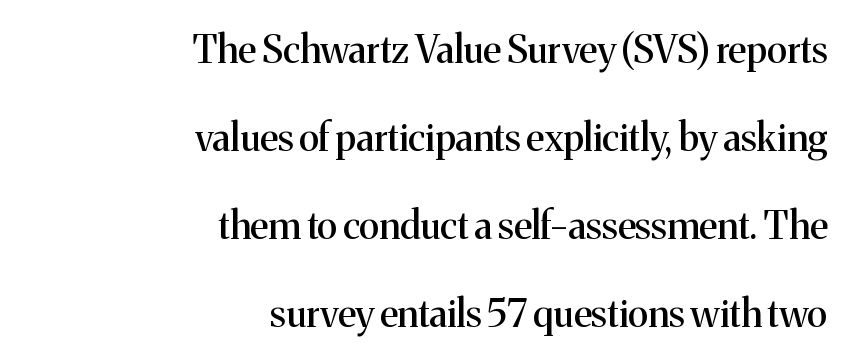
The image shows 38 px serif type, upright; set right-aligned, loose line spacing (2.32x), normal letter spacing, not underlined; medium stroke contrast and a medium x-height.
